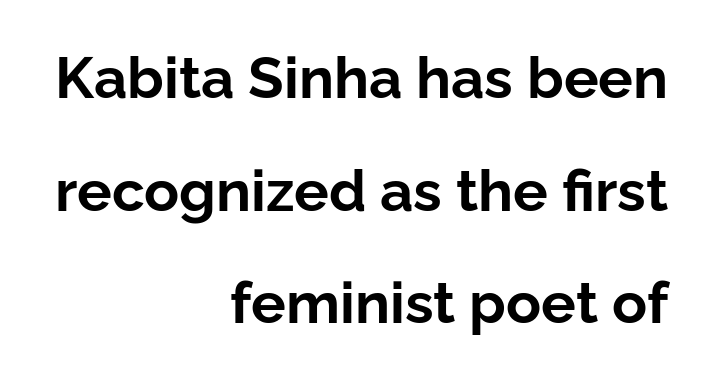
The image shows 58 px bold sans-serif type, upright; set right-aligned, loose line spacing (1.94x), normal letter spacing, not underlined; low stroke contrast and a medium x-height.
